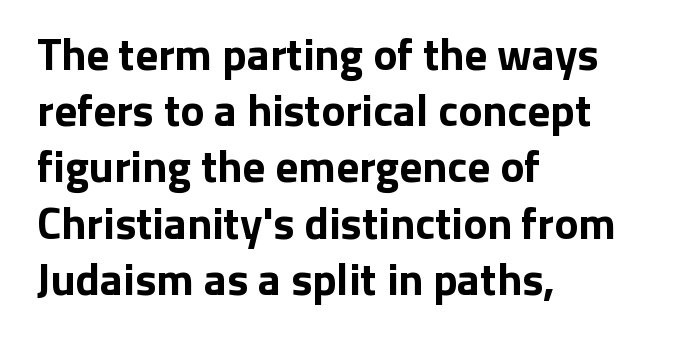
Anything drawn beneath the words? Only blank space. The line texture is even and compact thanks to regular tracking. Proportional: the letters do not fall into vertical columns. Plenty of ink on the page — the face is bold. The type sits square on the baseline with zero lean. Grotesque or geometric, the face here clearly has no serifs.
